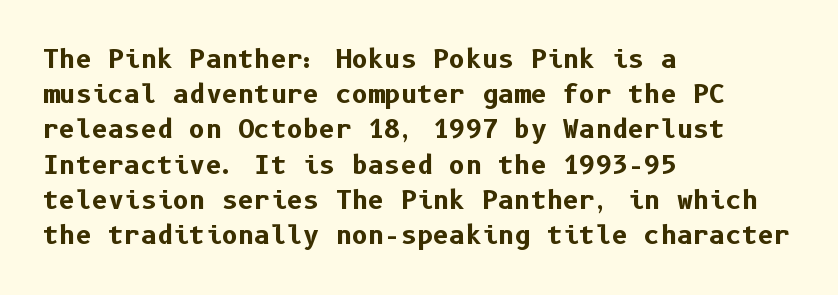
The image shows 25 px bold type, upright; set left-aligned, normal line spacing (1.41x), normal letter spacing, not underlined.
